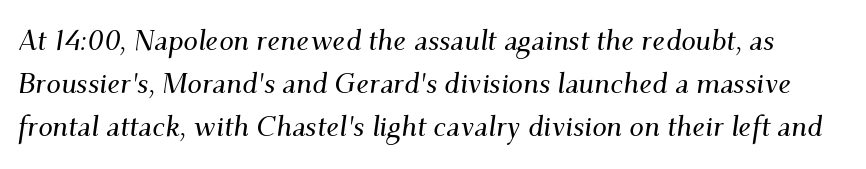
{"serif": "yes", "italic": "yes", "lean": "right", "slant_degrees": 9, "width": "normal", "stroke_contrast": "medium", "x_height": "small", "monospaced": "no", "underline": "no", "line_spacing": "normal", "line_spacing_ratio": 1.48, "letter_spacing": "normal", "letter_spacing_em": 0.0, "glyph_px": 29}
